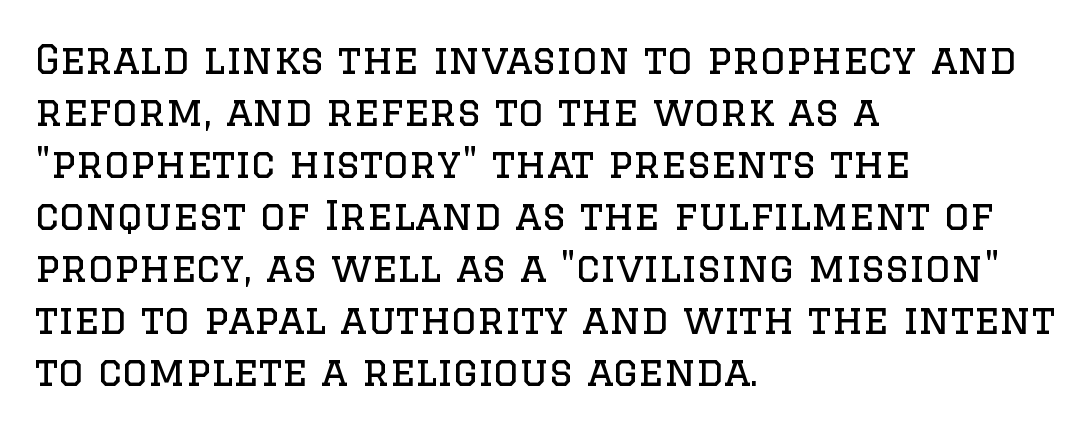
{"serif": "yes", "italic": "no", "bold": "no", "weight": "regular", "width": "normal", "stroke_contrast": "low", "x_height": "large", "monospaced": "no", "underline": "no", "align": "left", "line_spacing": "normal", "line_spacing_ratio": 1.3, "letter_spacing": "normal", "letter_spacing_em": 0.0, "glyph_px": 40}
